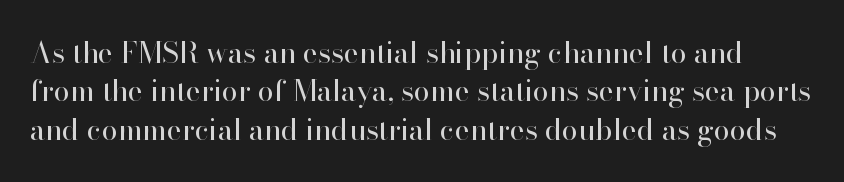
{"serif": "yes", "italic": "no", "bold": "no", "weight": "regular", "width": "normal", "stroke_contrast": "high", "x_height": "small", "monospaced": "no", "underline": "no", "line_spacing": "normal", "line_spacing_ratio": 1.32, "letter_spacing": "normal", "letter_spacing_em": 0.0, "glyph_px": 29}
